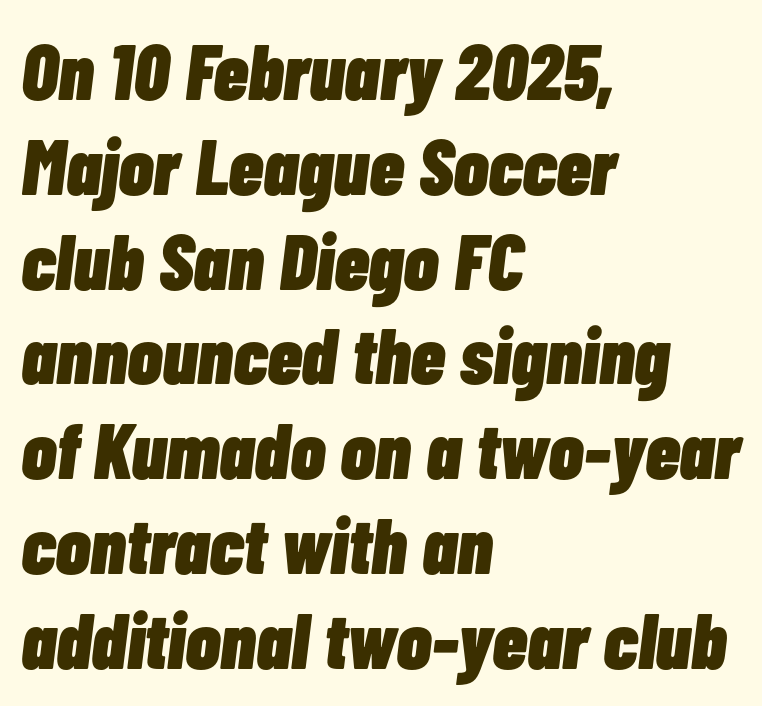
Q: Is the text bold? A: Yes.
Q: Is the text italic (slanted)? A: Yes, it leans right by about 7 degrees.
Q: Is the text underlined? A: No.
Q: How is the paragraph aligned? A: Left-aligned.
Q: Is the spacing between letters normal or unusually wide? A: Normal.
Q: Width (condensed, normal, or wide)? A: Condensed.
Q: Stroke contrast? A: Low.
Q: x-height? A: Medium.
Q: Monospaced? A: No.
